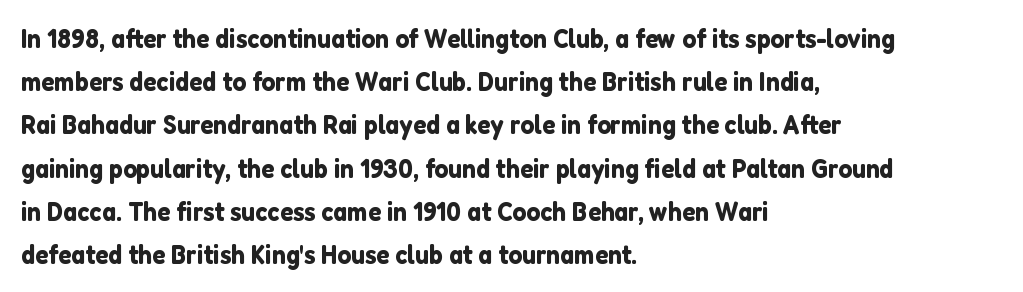
{"italic": "no", "underline": "no", "align": "left", "line_spacing": "normal", "line_spacing_ratio": 1.6, "letter_spacing": "normal", "letter_spacing_em": 0.0, "glyph_px": 27}
